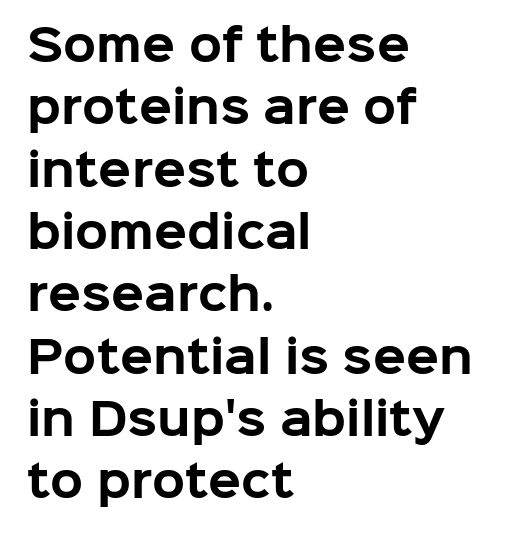
The image shows 43 px bold sans-serif type, upright; set left-aligned, normal line spacing (1.45x), normal letter spacing, not underlined; low stroke contrast and a medium x-height.
